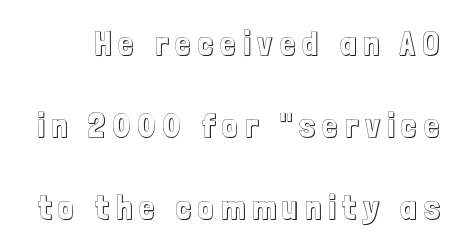
The image shows 34 px condensed type, upright; set loose line spacing (2.41x), unusually wide letter spacing (+0.22 em), not underlined; a medium x-height.
